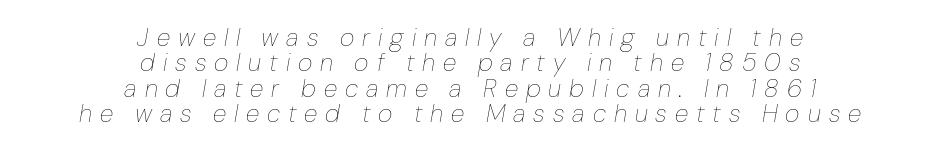
{"italic": "yes", "lean": "right", "slant_degrees": 10, "bold": "no", "underline": "no", "align": "center", "line_spacing": "tight", "line_spacing_ratio": 1.02, "letter_spacing": "wide", "letter_spacing_em": 0.32, "glyph_px": 25}
